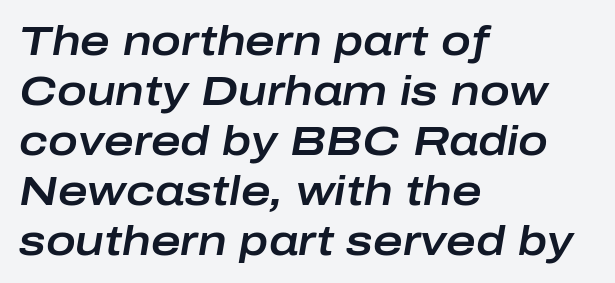
This sample has the flowing, uneven cadence of proportional lettering. Glance below the letters and you will spot only blank space. Posture: slanted. In terms of letterspacing, this is plain default setting.
